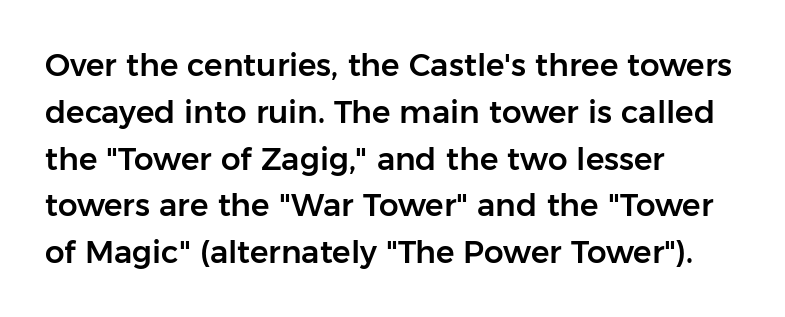
Short note: letters normally spaced. Nope, not italic — everything's standing straight. Each letter's strokes conclude bluntly, with no projecting serifs. The space beneath each line is pristine and unruled. The rag falls on the right side of this text block. Interline gaps are of average width in this sample.
